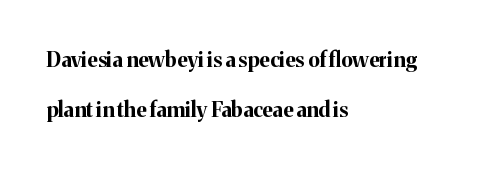
The image shows 21 px bold type, upright; set left-aligned, loose line spacing (2.37x), normal letter spacing, not underlined.
